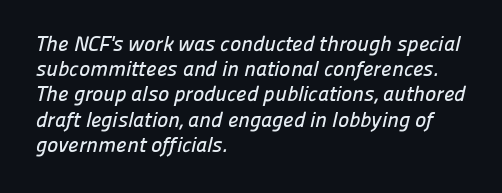
{"underline": "no", "align": "left", "line_spacing_ratio": 1.2, "letter_spacing": "normal", "letter_spacing_em": 0.0, "glyph_px": 21}
